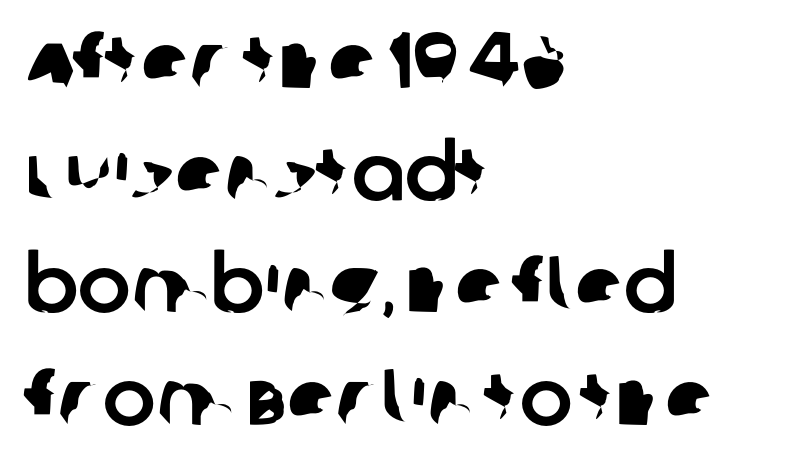
The image shows 79 px sans-serif type; set left-aligned, normal line spacing (1.42x), normal letter spacing, not underlined; low stroke contrast and a large x-height.
